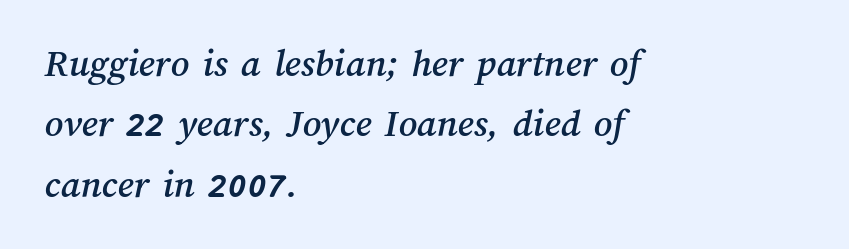
The image shows 40 px text type; set left-aligned, normal line spacing (1.51x), normal letter spacing, not underlined; medium stroke contrast and a medium x-height.
